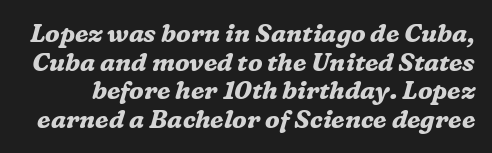
{"italic": "yes", "lean": "right", "slant_degrees": 16, "bold": "yes", "underline": "no", "line_spacing": "tight", "line_spacing_ratio": 1.15, "letter_spacing": "normal", "letter_spacing_em": 0.0, "glyph_px": 25}
